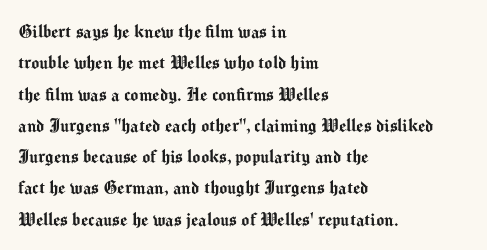
{"italic": "no", "underline": "no", "align": "left", "line_spacing": "normal", "line_spacing_ratio": 1.49, "letter_spacing": "normal", "letter_spacing_em": 0.0, "glyph_px": 21}
